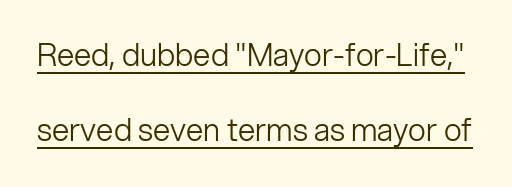
Q: Is the text bold? A: No.
Q: Is the text italic (slanted)? A: No, it is upright.
Q: Is the typeface a serif or a sans-serif typeface? A: Sans-serif.
Q: Is the text underlined? A: Yes.
Q: Is the spacing between letters normal or unusually wide? A: Normal.
Q: Is the spacing between lines tight, normal or loose? A: Loose.
Q: Width (condensed, normal, or wide)? A: Normal.
Q: Stroke contrast? A: Low.
Q: x-height? A: Medium.
Q: Monospaced? A: No.
